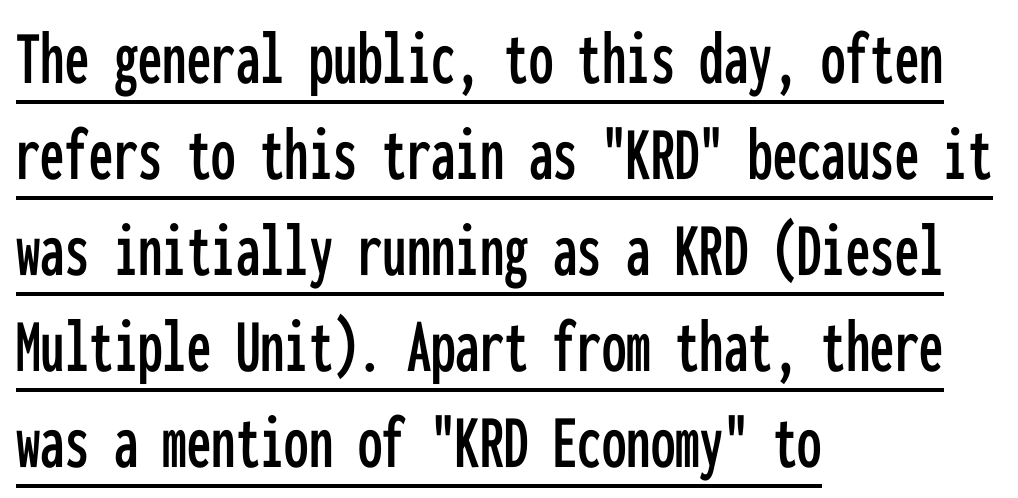
The letters sit at their default tracking, neither squeezed nor spread. Emphasis is given by a line drawn under the lettering. Quick note: not italic, upright. Typeset ragged right — the left edge is the straight one. Spacing verdict: monospaced, one width for all characters.
